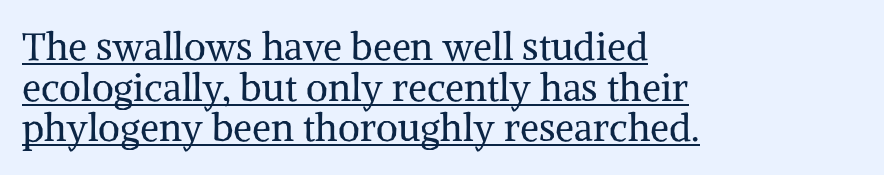
Q: Is the text bold? A: No.
Q: Is the text italic (slanted)? A: No, it is upright.
Q: Is the typeface a serif or a sans-serif typeface? A: Serif.
Q: Is the text underlined? A: Yes.
Q: How is the paragraph aligned? A: Left-aligned.
Q: Is the spacing between letters normal or unusually wide? A: Normal.
Q: Is the spacing between lines tight, normal or loose? A: Tight.
Q: Width (condensed, normal, or wide)? A: Normal.
Q: Stroke contrast? A: Medium.
Q: x-height? A: Medium.
Q: Monospaced? A: No.
